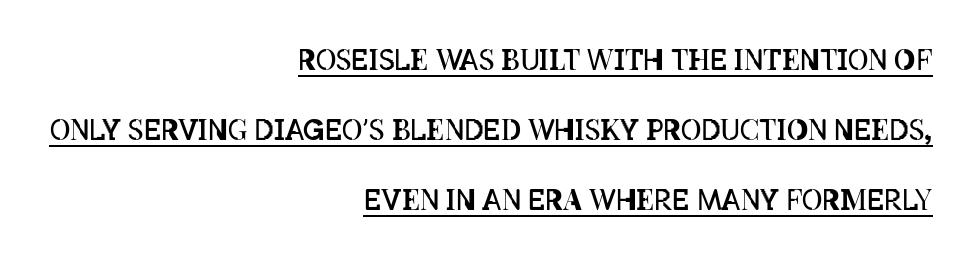
Q: Is the text bold? A: No.
Q: Is the text italic (slanted)? A: No, it is upright.
Q: Is the text underlined? A: Yes.
Q: How is the paragraph aligned? A: Right-aligned.
Q: Is the spacing between letters normal or unusually wide? A: Normal.
Q: Is the spacing between lines tight, normal or loose? A: Loose.
Q: Width (condensed, normal, or wide)? A: Condensed.
Q: Stroke contrast? A: Low.
Q: x-height? A: Large.
Q: Monospaced? A: No.
